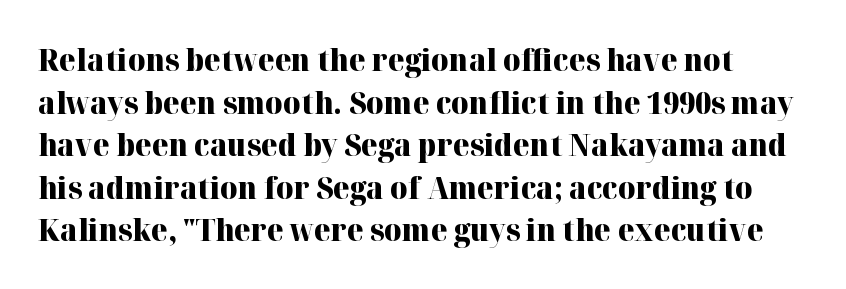
Strong, thick strokes mark this as bold type. Each letter's strokes conclude with small projecting serifs. Regarding leading, the lines here are spaced in the standard way. Think of a printed novel: that variable character pitch is what you see here. The lettering stays uniformly vertical, giving the passage a roman look. The area under the type is left untouched.
